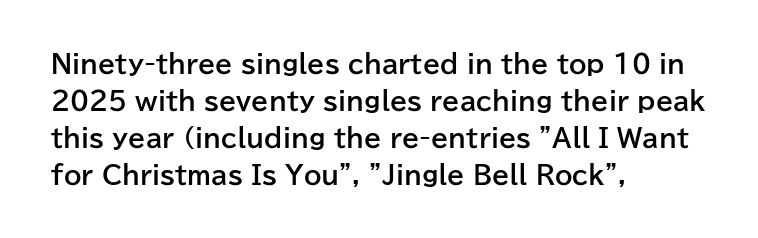
{"italic": "no", "bold": "yes", "underline": "no", "align": "left", "line_spacing": "normal", "line_spacing_ratio": 1.48, "letter_spacing": "normal", "letter_spacing_em": 0.0, "glyph_px": 25}
